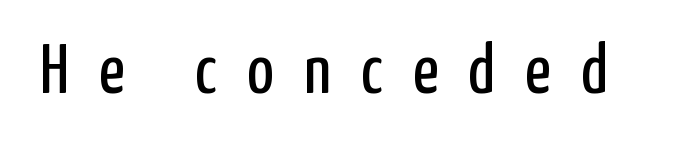
{"serif": "no", "italic": "no", "bold": "no", "weight": "regular", "width": "condensed", "stroke_contrast": "low", "x_height": "medium", "monospaced": "no", "underline": "no", "letter_spacing": "wide", "letter_spacing_em": 0.42, "glyph_px": 71}
